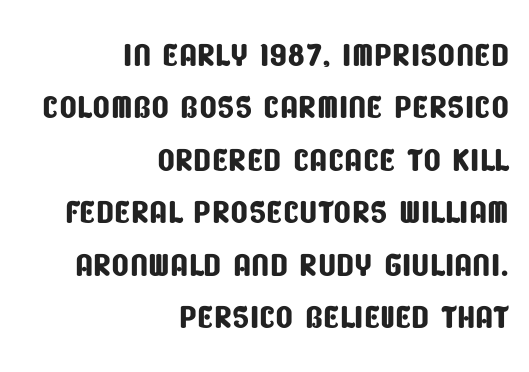
A typesetter would call this leading minimal, almost set solid. These lines stack with their right ends in a neat column. Inter-character spacing is left at the font's built-in metrics. Lines of text with bare space underneath.
